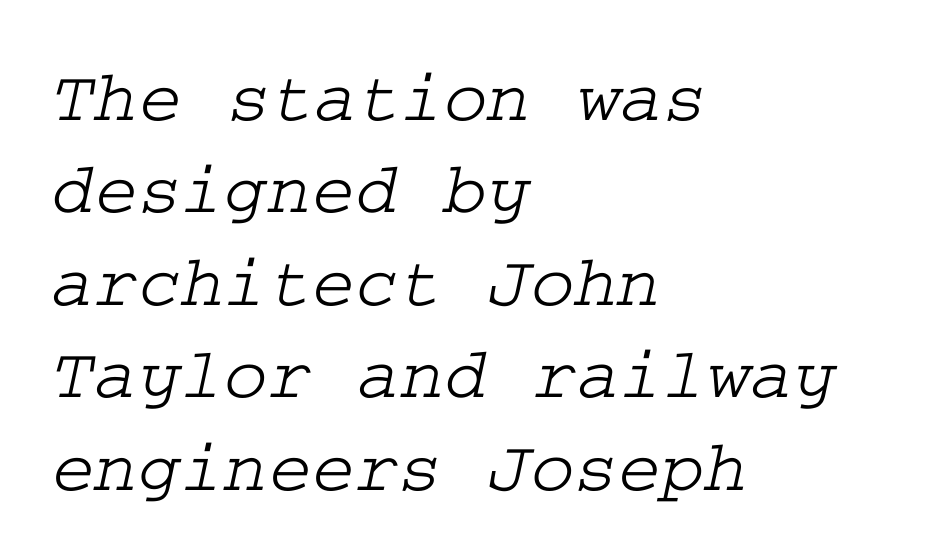
{"serif": "yes", "width": "wide", "stroke_contrast": "low", "x_height": "medium", "underline": "no", "align": "left", "line_spacing": "normal", "line_spacing_ratio": 1.25, "letter_spacing": "normal", "letter_spacing_em": 0.0, "glyph_px": 74}
